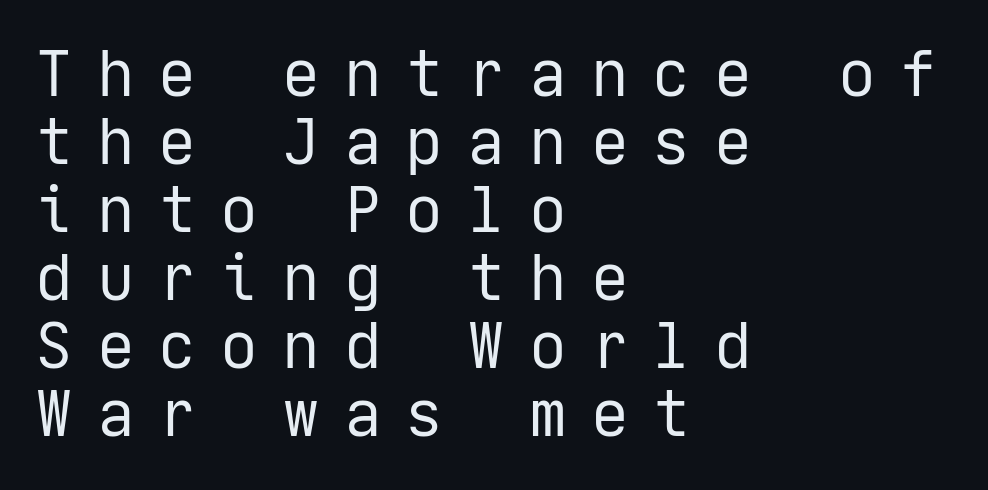
{"serif": "no", "italic": "no", "bold": "no", "weight": "regular", "width": "normal", "stroke_contrast": "low", "x_height": "medium", "underline": "no", "align": "left", "line_spacing": "tight", "line_spacing_ratio": 1.08, "letter_spacing": "wide", "letter_spacing_em": 0.38, "glyph_px": 63}
